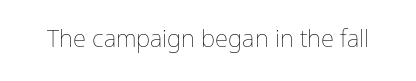
{"italic": "no", "bold": "no", "underline": "no", "letter_spacing": "normal", "letter_spacing_em": 0.0, "glyph_px": 24}
